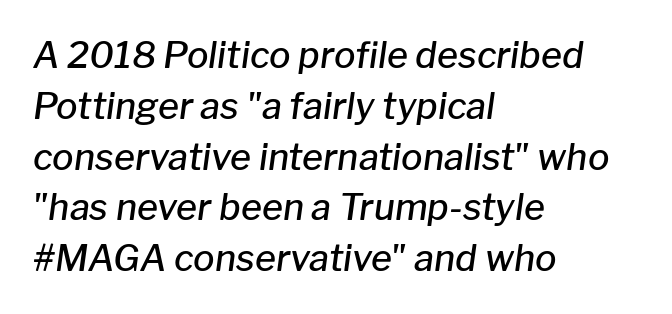
Q: Is the text bold? A: Semi-bold.
Q: Is the text italic (slanted)? A: Yes, it leans right by about 8 degrees.
Q: Is the text underlined? A: No.
Q: How is the paragraph aligned? A: Left-aligned.
Q: Is the spacing between letters normal or unusually wide? A: Normal.
Q: Is the spacing between lines tight, normal or loose? A: Normal.
Q: Width (condensed, normal, or wide)? A: Normal.
Q: Stroke contrast? A: Low.
Q: x-height? A: Medium.
Q: Monospaced? A: No.
